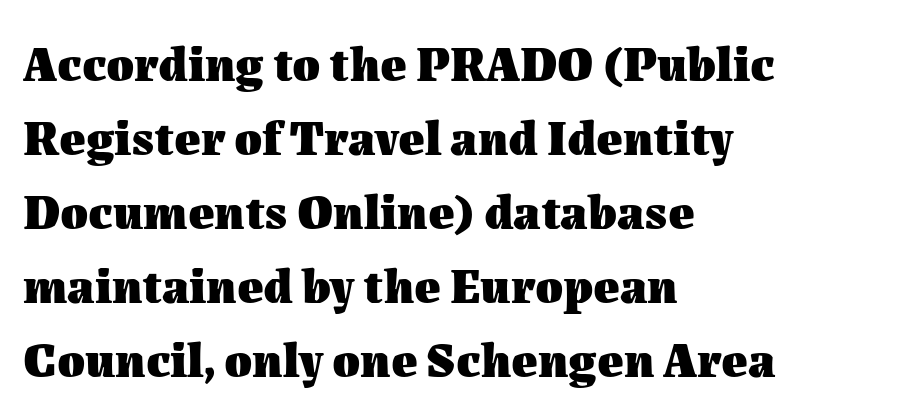
The image shows 50 px heavy type, upright; set left-aligned, normal line spacing (1.48x), normal letter spacing, not underlined; medium stroke contrast and a medium x-height.
